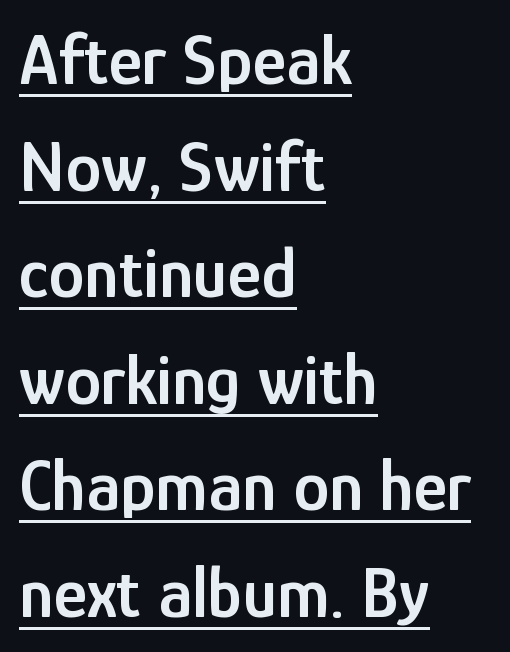
Q: Is the text bold? A: Semi-bold.
Q: Is the text italic (slanted)? A: No, it is upright.
Q: Is the typeface a serif or a sans-serif typeface? A: Sans-serif.
Q: Is the text underlined? A: Yes.
Q: How is the paragraph aligned? A: Left-aligned.
Q: Is the spacing between letters normal or unusually wide? A: Normal.
Q: Is the spacing between lines tight, normal or loose? A: Normal.
Q: Width (condensed, normal, or wide)? A: Condensed.
Q: Stroke contrast? A: Low.
Q: x-height? A: Medium.
Q: Monospaced? A: No.
